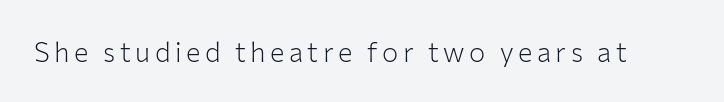
The space directly below the letters is spotless. The letters look calm and open, with moderate or lighter stems. Notice how the stems are strictly vertical — no italics here.
